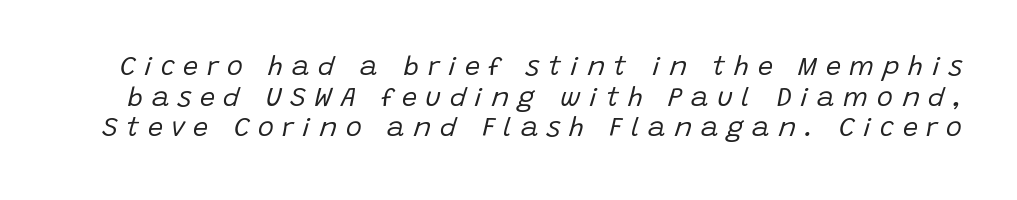
{"italic": "yes", "lean": "right", "slant_degrees": 15, "bold": "no", "underline": "no", "line_spacing": "tight", "line_spacing_ratio": 1.13, "letter_spacing": "wide", "letter_spacing_em": 0.32, "glyph_px": 27}
